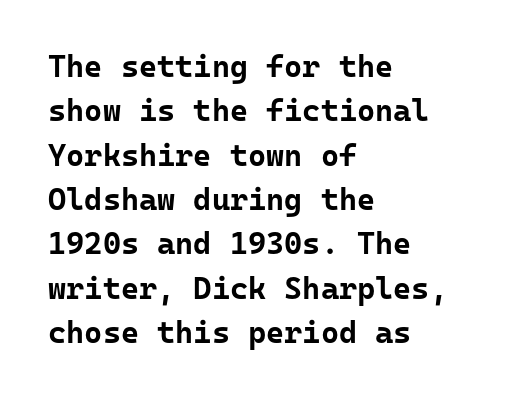
Underlining? Definitely not there. Words appear dense and cohesive because spacing is normal. Compared with a centered layout, this one pins lines to the left instead. Examine the stroke ends and you'll find no serifs.
